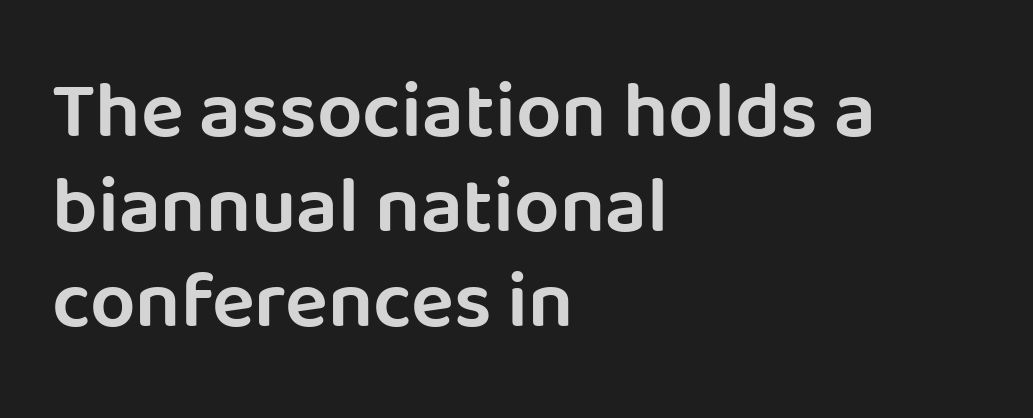
Each letter keeps its own natural width here, so spacing adapts to shape. Rule under the text: the space is simply empty. The rag falls on the right side of this text block. How are the letters spaced? Ordinarily, with no added tracking. Is there any slant? The stems are plumb.
